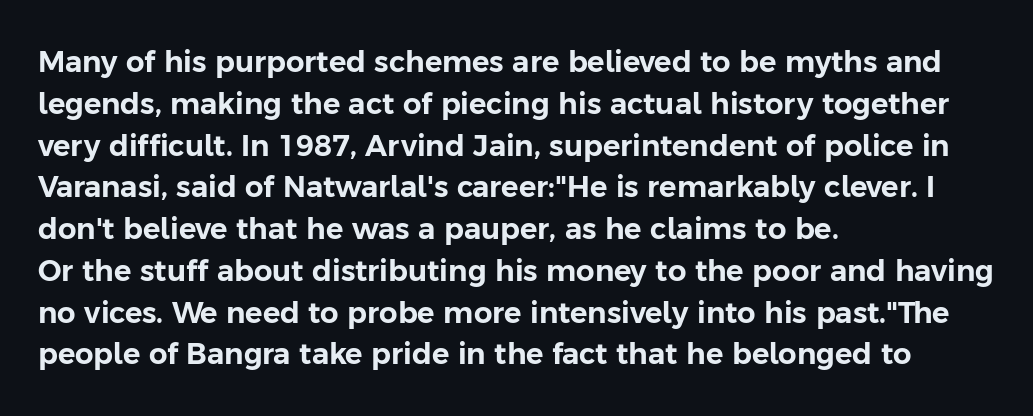
The image shows 29 px sans-serif type, upright; set left-aligned, normal line spacing (1.44x), normal letter spacing, not underlined; low stroke contrast and a medium x-height.
